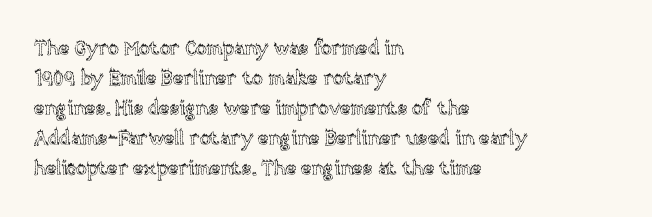
The image shows 20 px text type, upright; set left-aligned, normal line spacing (1.5x), normal letter spacing, not underlined.
